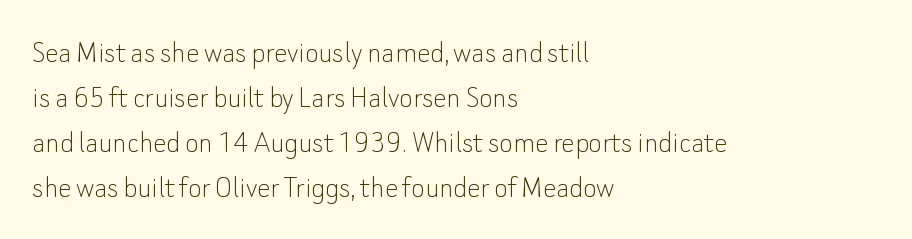
The string is rendered with underlining switched off. Vertically, the passage feels balanced, rows spaced as you'd expect. Looks like regular typesetting: each glyph gets only the width it needs. Is this a sans? Yes — the strokes have no serifs.
